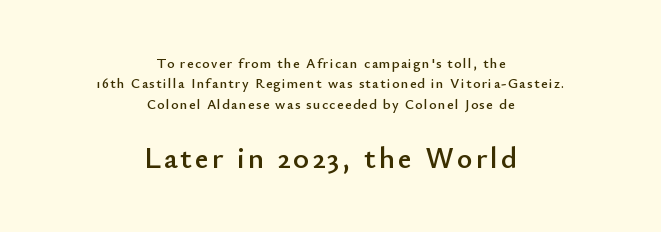
Observe the absence of serifs on each vertical stroke in this sample. Which margin do the lines hug? Neither — every line sits in the middle. A typesetter would mark this as roman, not italic. The block of text has a typical density, with ordinary space between rows. Spacing verdict: proportional, widths tailored to each character.
